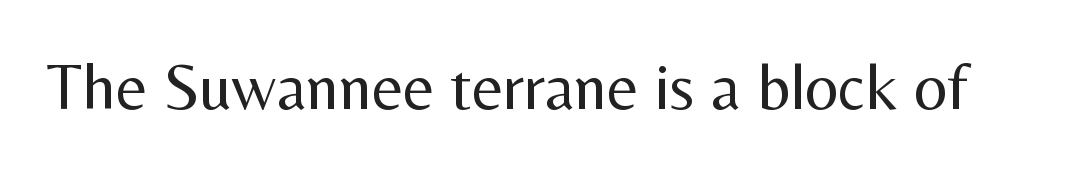
Q: Is the text bold? A: No.
Q: Is the text italic (slanted)? A: No, it is upright.
Q: Is the typeface a serif or a sans-serif typeface? A: Sans-serif.
Q: Is the text underlined? A: No.
Q: Is the spacing between letters normal or unusually wide? A: Normal.
Q: Width (condensed, normal, or wide)? A: Normal.
Q: Stroke contrast? A: Medium.
Q: x-height? A: Medium.
Q: Monospaced? A: No.
